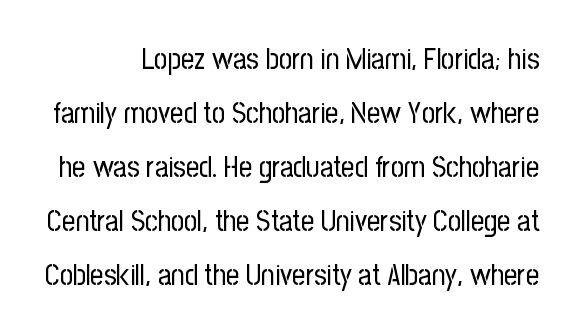
Q: Is the text bold? A: No.
Q: Is the text italic (slanted)? A: No, it is upright.
Q: Is the typeface a serif or a sans-serif typeface? A: Sans-serif.
Q: Is the text underlined? A: No.
Q: Is the spacing between letters normal or unusually wide? A: Normal.
Q: Width (condensed, normal, or wide)? A: Condensed.
Q: Stroke contrast? A: Low.
Q: x-height? A: Medium.
Q: Monospaced? A: No.
